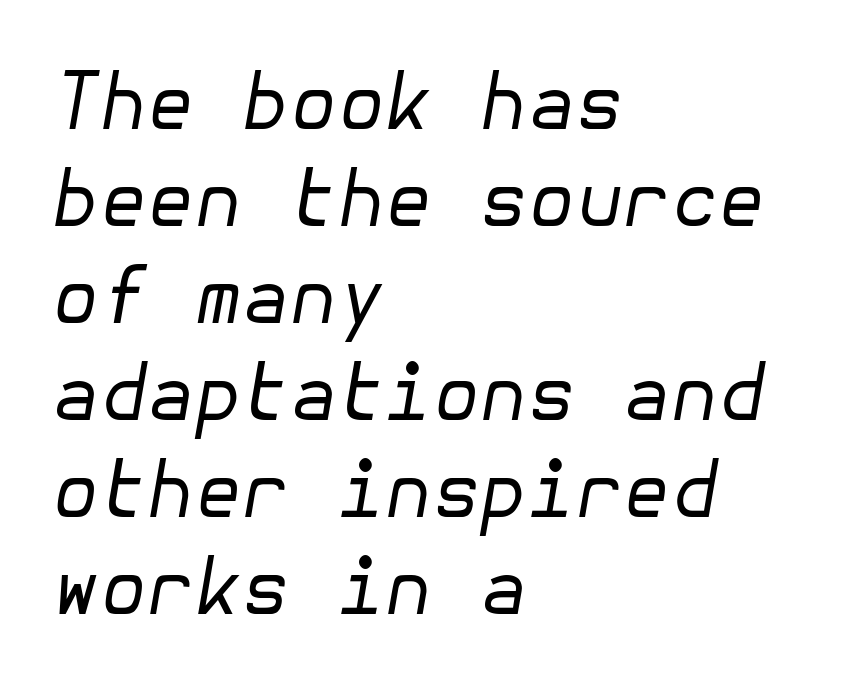
The image shows 77 px regular-weight type, italic (leaning right); set left-aligned, normal line spacing (1.26x), normal letter spacing, not underlined; low stroke contrast and a medium x-height.
